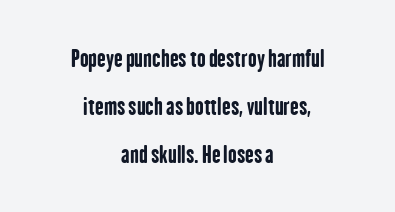
The image shows 23 px bold type, upright; set centered, loose line spacing (2.09x), normal letter spacing, not underlined.
